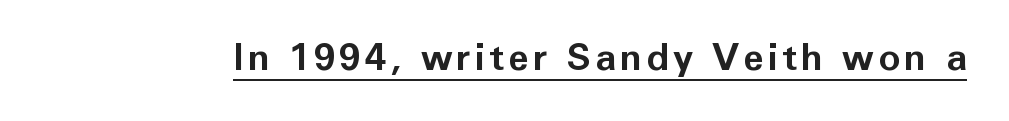
Q: Is the text bold? A: Yes.
Q: Is the text italic (slanted)? A: No, it is upright.
Q: Is the typeface a serif or a sans-serif typeface? A: Sans-serif.
Q: Is the text underlined? A: Yes.
Q: Width (condensed, normal, or wide)? A: Normal.
Q: Stroke contrast? A: Low.
Q: x-height? A: Medium.
Q: Monospaced? A: No.
